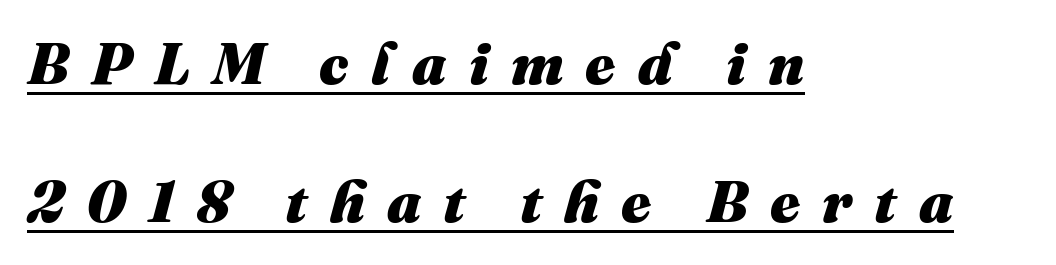
Thick stems and heavy bowls — unmistakably bold. Every character sits at an angle, as italics do. Baseline-to-baseline distance is far greater than the letter height. Every row of glyphs begins at an identical x-position on the left.
